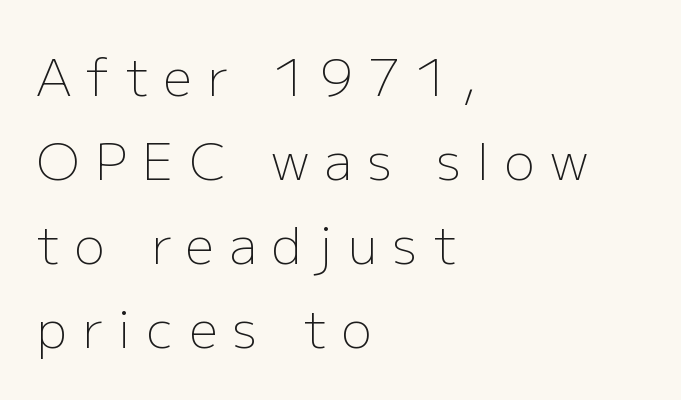
Q: Is the text bold? A: No.
Q: Is the text italic (slanted)? A: No, it is upright.
Q: Is the typeface a serif or a sans-serif typeface? A: Sans-serif.
Q: Is the text underlined? A: No.
Q: How is the paragraph aligned? A: Left-aligned.
Q: Is the spacing between letters normal or unusually wide? A: Unusually wide.
Q: Is the spacing between lines tight, normal or loose? A: Normal.
Q: Width (condensed, normal, or wide)? A: Normal.
Q: Stroke contrast? A: Low.
Q: x-height? A: Medium.
Q: Monospaced? A: No.
